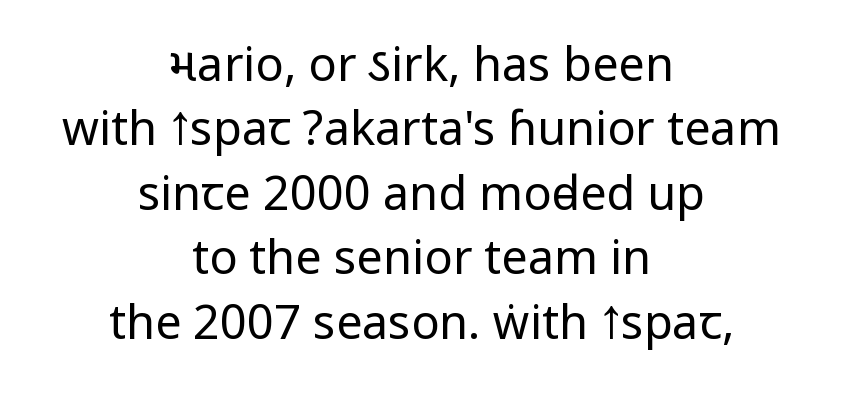
{"serif": "no", "italic": "no", "bold": "no", "weight": "regular", "width": "condensed", "stroke_contrast": "low", "underline": "no", "align": "center", "line_spacing": "normal", "line_spacing_ratio": 1.37, "letter_spacing": "normal", "letter_spacing_em": 0.0, "glyph_px": 47}
